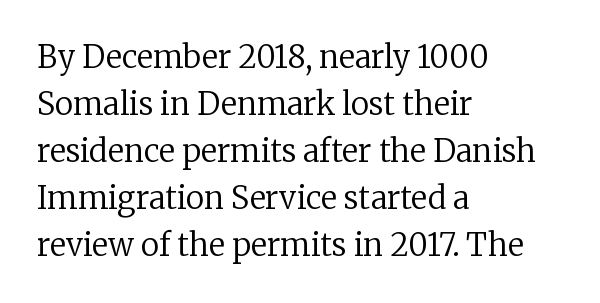
Letterform terminals end in serifs throughout the passage. Leading matches the norm, producing a regular column. Characters remain perfectly vertical along every line. If you drew a ruler down the left edge, every line would touch it. Observe the ordinary spacing: letters are neighbours, not strangers.
